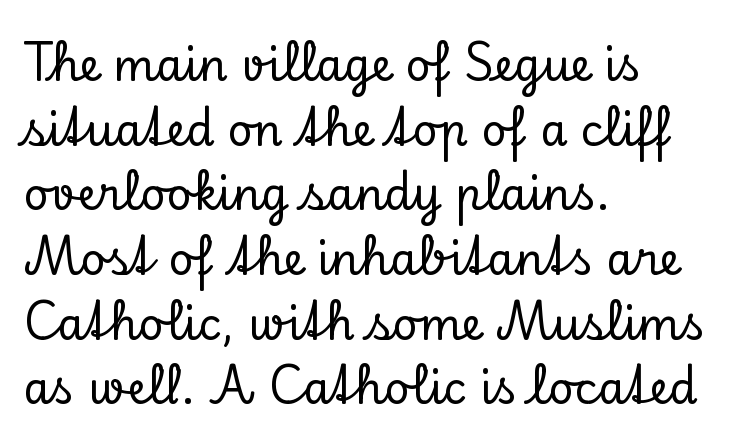
{"italic": "no", "width": "normal", "stroke_contrast": "low", "x_height": "small", "monospaced": "no", "underline": "no", "align": "left", "line_spacing": "normal", "line_spacing_ratio": 1.47, "letter_spacing": "normal", "letter_spacing_em": 0.0, "glyph_px": 44}
